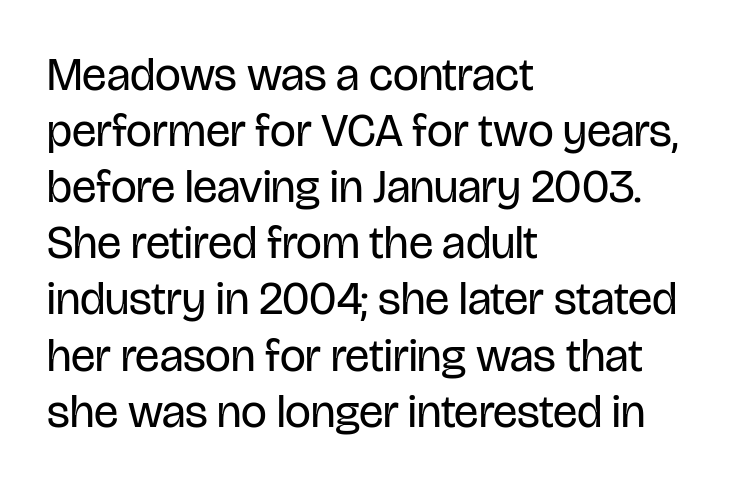
Every character sits straight up, as roman type does. Look at the tracking — it's just the regular setting, nothing added. Layout note: lines flush left. Is this a heavy cut? Hardly; it is regular or lighter. The face used here is proportionally spaced, like ordinary book or web type. This sample uses a sans-serif face.
